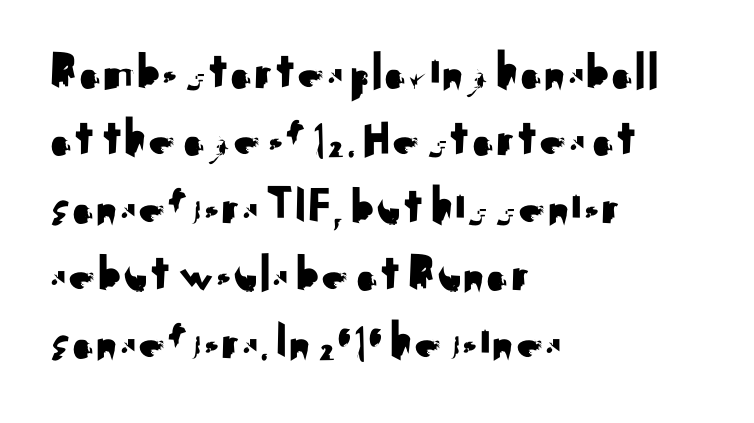
No italicization has been applied; the sample stays upright. Font category for this specimen: sans-serif. The paragraph has a hard left edge and a soft right edge. Underlining? Definitely not there. Default kerning and tracking; the words read as compact shapes.
